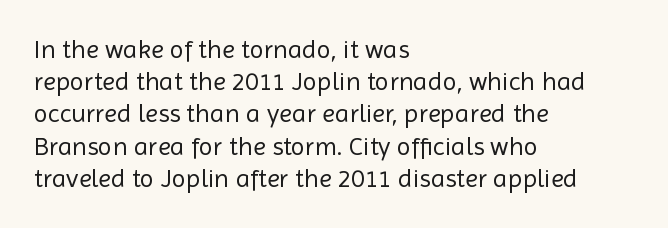
Q: Is the text bold? A: No.
Q: Is the text italic (slanted)? A: No, it is upright.
Q: Is the text underlined? A: No.
Q: How is the paragraph aligned? A: Left-aligned.
Q: Is the spacing between letters normal or unusually wide? A: Normal.
